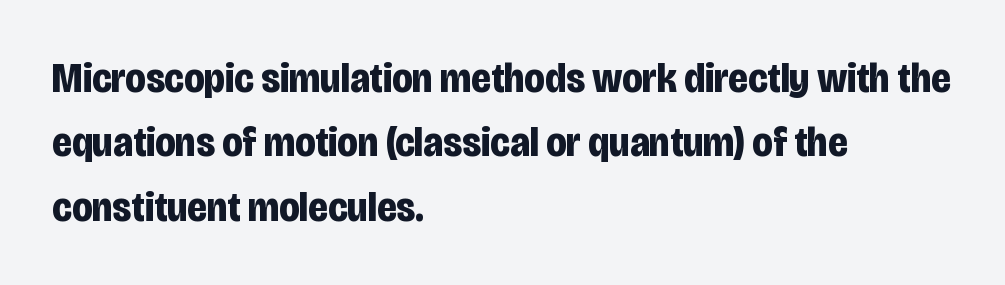
The face used here has the dense, thick strokes of a bold. Compared with a centered layout, this one pins lines to the left instead. Here the designer chose a conventional face with non-uniform glyph widths. The baseline area is clear.
